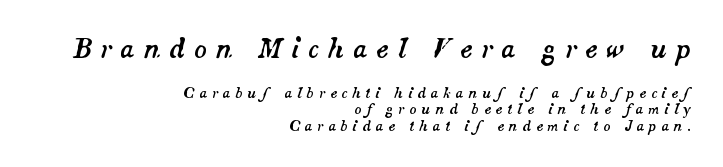
The image shows 26 px text type, italic (leaning right); set right-aligned, line spacing 1.19x, unusually wide letter spacing (+0.34 em), not underlined; the first (top) block is 1.86x larger.
